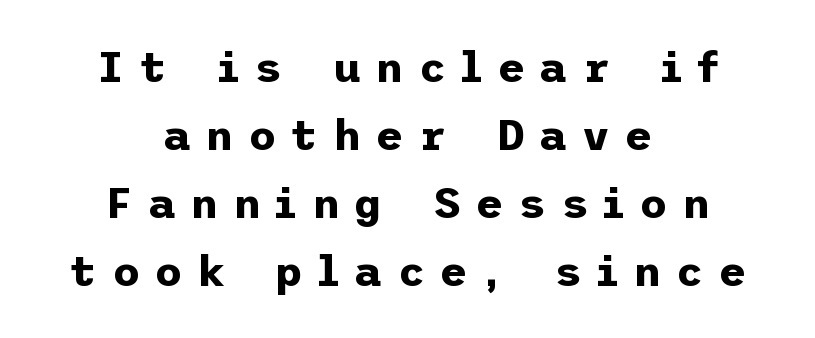
The image shows 43 px bold sans-serif type, upright; set centered, normal line spacing (1.58x), unusually wide letter spacing (+0.34 em), not underlined; low stroke contrast and a medium x-height.
